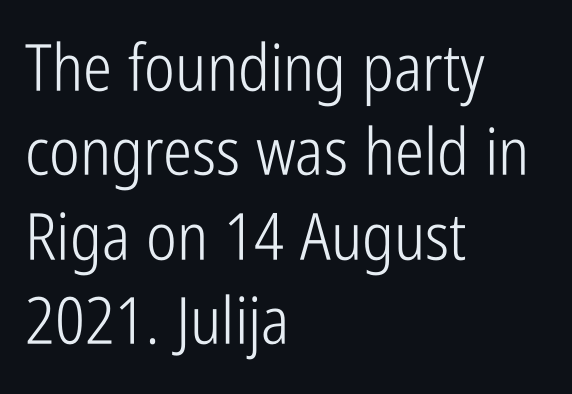
{"serif": "no", "italic": "no", "bold": "no", "weight": "light", "width": "condensed", "stroke_contrast": "low", "x_height": "medium", "monospaced": "no", "underline": "no", "align": "left", "line_spacing": "normal", "line_spacing_ratio": 1.3, "letter_spacing": "normal", "letter_spacing_em": 0.0, "glyph_px": 65}
